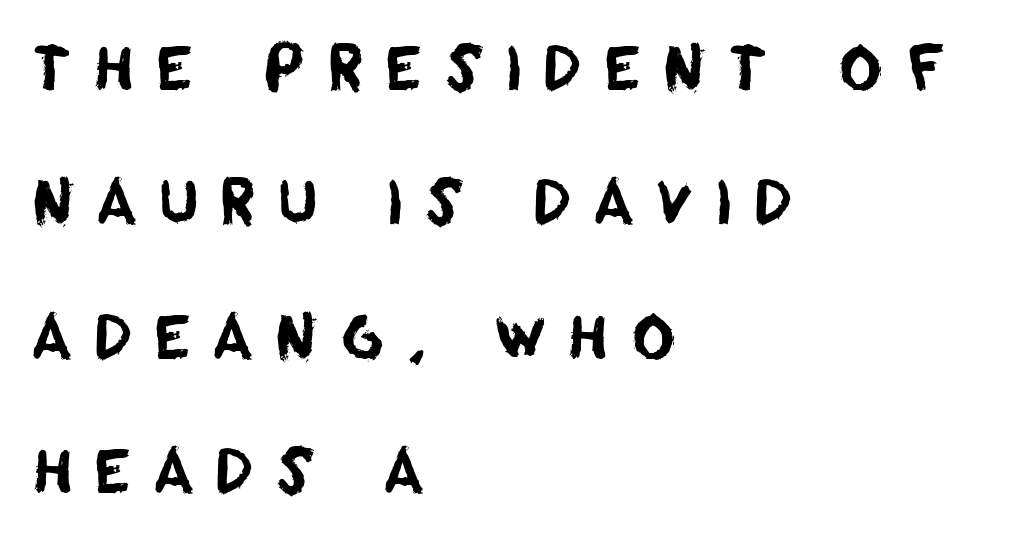
Q: Is the typeface a serif or a sans-serif typeface? A: Sans-serif.
Q: Is the text underlined? A: No.
Q: How is the paragraph aligned? A: Left-aligned.
Q: Is the spacing between letters normal or unusually wide? A: Unusually wide.
Q: Is the spacing between lines tight, normal or loose? A: Loose.
Q: Width (condensed, normal, or wide)? A: Normal.
Q: Stroke contrast? A: Low.
Q: x-height? A: Large.
Q: Monospaced? A: No.
